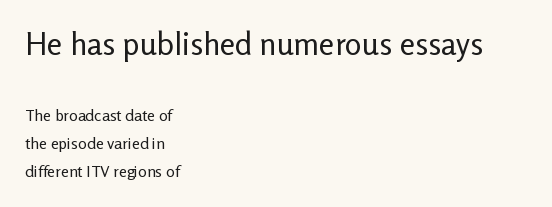
{"serif": "no", "italic": "no", "bold": "no", "weight": "regular", "width": "normal", "stroke_contrast": "low", "x_height": "medium", "monospaced": "no", "underline": "no", "align": "left", "line_spacing_ratio": 1.77, "letter_spacing": "normal", "letter_spacing_em": 0.0, "larger_block": "first", "size_ratio": 1.94, "glyph_px": 31}
